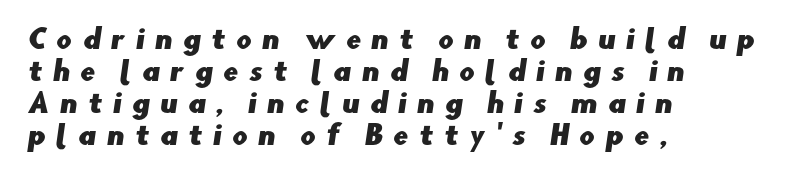
The image shows 27 px text type; set left-aligned, line spacing 1.18x, unusually wide letter spacing (+0.38 em), not underlined.
